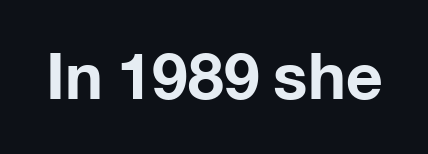
{"serif": "no", "italic": "no", "bold": "yes", "weight": "bold", "width": "normal", "stroke_contrast": "low", "x_height": "medium", "monospaced": "no", "underline": "no", "letter_spacing": "normal", "letter_spacing_em": 0.0, "glyph_px": 64}
